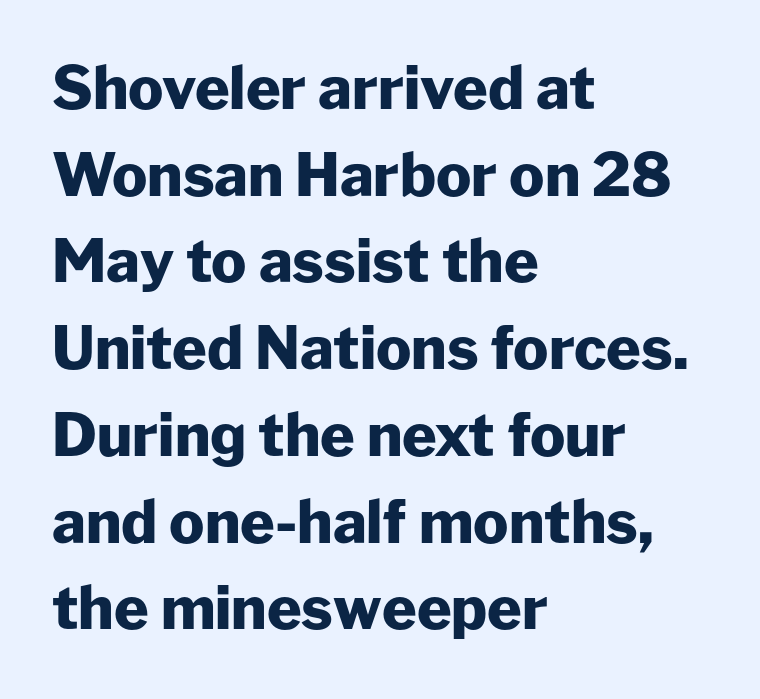
Q: Is the text bold? A: Yes.
Q: Is the text italic (slanted)? A: No, it is upright.
Q: Is the typeface a serif or a sans-serif typeface? A: Sans-serif.
Q: Is the text underlined? A: No.
Q: How is the paragraph aligned? A: Left-aligned.
Q: Is the spacing between letters normal or unusually wide? A: Normal.
Q: Is the spacing between lines tight, normal or loose? A: Normal.
Q: Width (condensed, normal, or wide)? A: Normal.
Q: Stroke contrast? A: Low.
Q: x-height? A: Medium.
Q: Monospaced? A: No.
